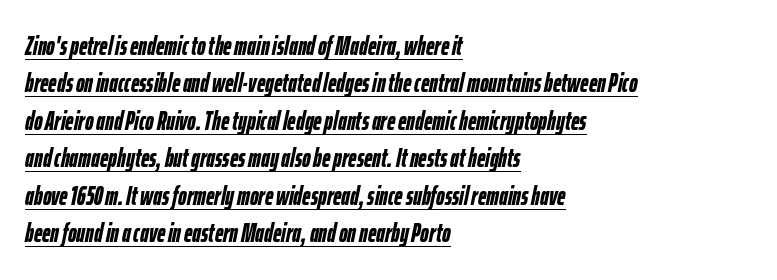
The image shows 26 px bold type, italic (leaning right); set left-aligned, normal line spacing (1.44x), normal letter spacing, underlined.
